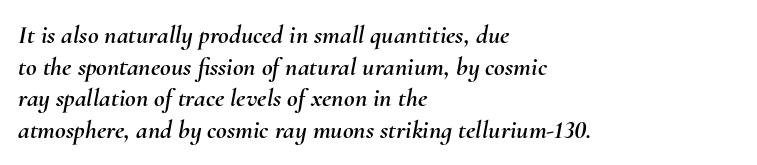
{"italic": "yes", "lean": "right", "slant_degrees": 10, "underline": "no", "align": "left", "line_spacing_ratio": 1.22, "letter_spacing": "normal", "letter_spacing_em": 0.0, "glyph_px": 26}
